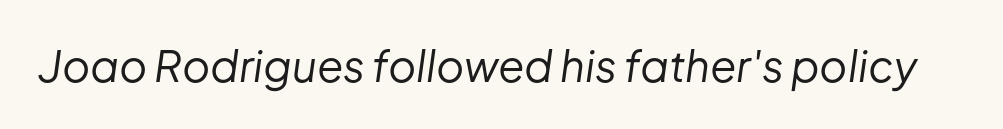
Q: Is the text bold? A: No.
Q: Is the text italic (slanted)? A: Yes, it leans right by about 8 degrees.
Q: Is the text underlined? A: No.
Q: Is the spacing between letters normal or unusually wide? A: Normal.
Q: Width (condensed, normal, or wide)? A: Normal.
Q: Stroke contrast? A: Low.
Q: x-height? A: Medium.
Q: Monospaced? A: No.
